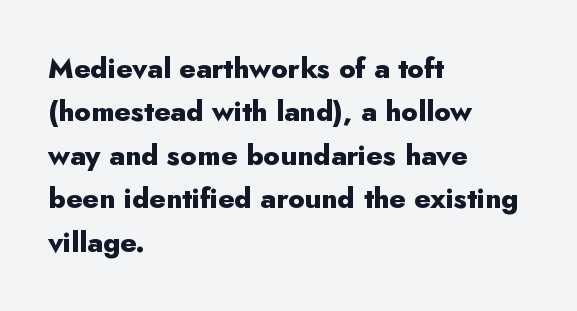
{"serif": "no", "italic": "no", "bold": "yes", "weight": "heavy", "width": "normal", "stroke_contrast": "low", "x_height": "small", "monospaced": "no", "underline": "no", "align": "left", "line_spacing": "normal", "line_spacing_ratio": 1.55, "letter_spacing": "normal", "letter_spacing_em": 0.0, "glyph_px": 28}
